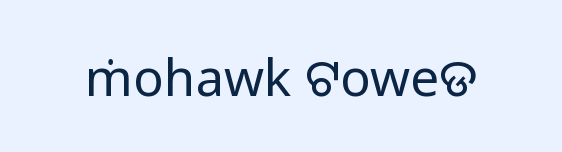
Compared with a typical body face, this is equally light or lighter still. Is the letter spacing exaggerated? No — it looks like the ordinary default. The font family rendered here belongs to the sans-serif group. Just letters on the line, the space beneath them empty. Vertical strokes here are truly vertical. You could not count columns in this text — the font is proportionally spaced.
